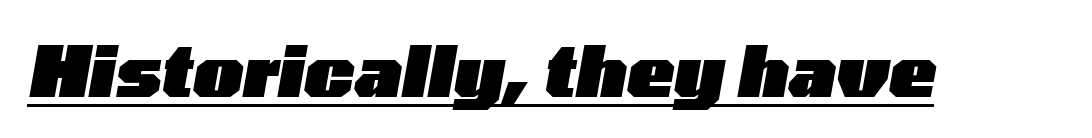
Inter-character spacing is left at the font's built-in metrics. As a designer I'd log this as weight 700, bold. The passage shown leans; its letterforms are oblique. Varying glyph widths throughout — classic text-font behaviour. Is there an underline? Yes — a line sits under the letters.
